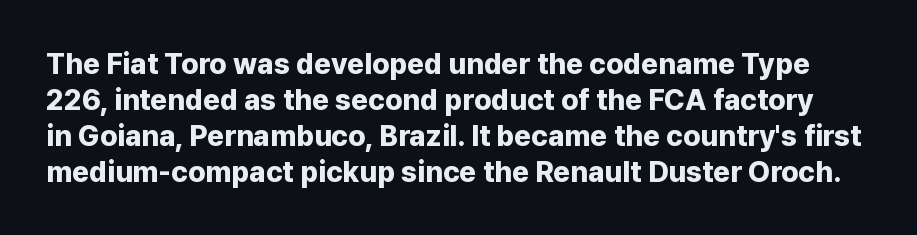
This sample has the flowing, uneven cadence of proportional lettering. Serifs: no, the terminals of the letterforms are clean. Spacing between characters is what you'd get straight out of the box. Bare-footed words on every line.
